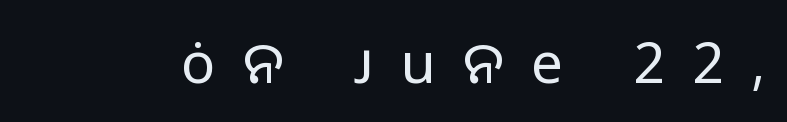
The image shows 57 px regular-weight sans-serif type, upright; set unusually wide letter spacing (+0.48 em), not underlined; low stroke contrast and a medium x-height.
